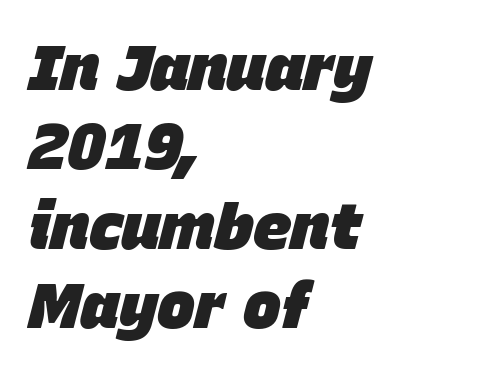
{"italic": "yes", "lean": "right", "slant_degrees": 15, "bold": "yes", "weight": "heavy", "width": "normal", "stroke_contrast": "low", "x_height": "large", "monospaced": "no", "underline": "no", "align": "left", "line_spacing_ratio": 1.24, "letter_spacing": "normal", "letter_spacing_em": 0.0, "glyph_px": 64}
